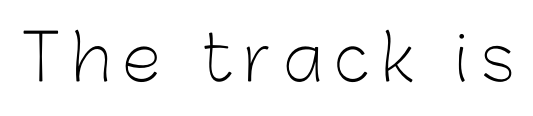
The image shows 63 px light sans-serif type, upright; set not underlined; low stroke contrast and a medium x-height.
